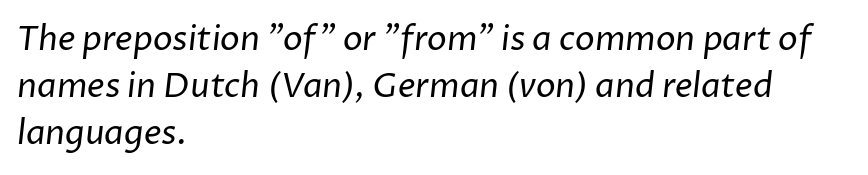
Nobody drew a line under any word here. No extra tracking has been applied to these lines. Stems and bowls with no extra thickness — not bold. All the whitespace from short lines collects on the right.
